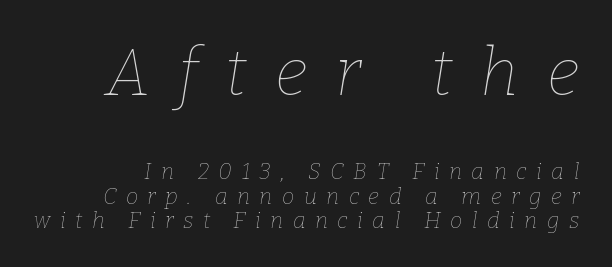
Observe the wide spacing: letters keep a clear distance from each other. Observe the lean: these are italic letterforms. The block of text is dense from top to bottom, with scant space between rows. The face used here is proportionally spaced, like ordinary book or web type.
